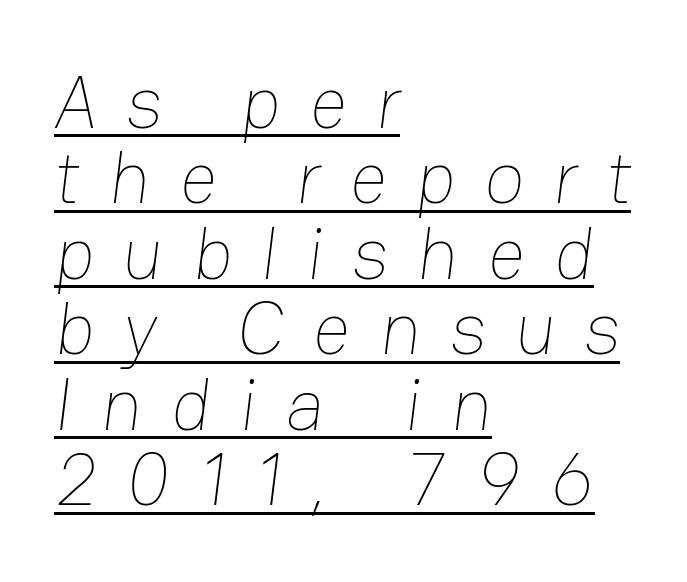
The image shows 74 px thin type; set left-aligned, tight line spacing (1.02x), unusually wide letter spacing (+0.39 em), underlined; low stroke contrast and a medium x-height.
